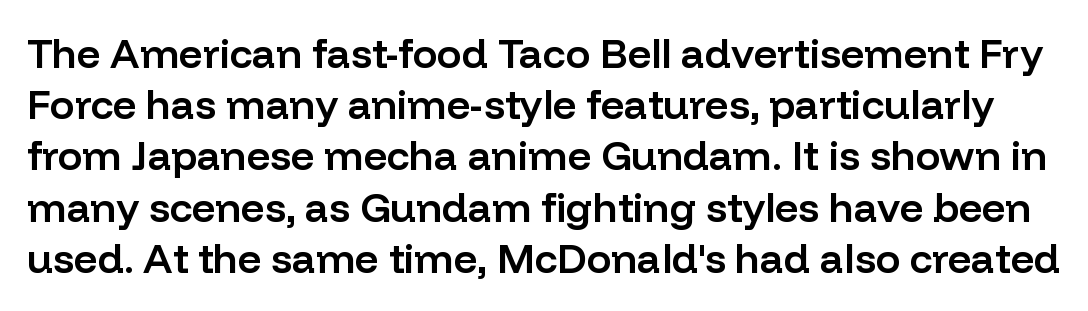
A normal amount of white space separates one row of letters from the next. Characters remain perfectly vertical along every line. The letters are semibold — heavier than regular but short of a full bold. A typesetter would call this zero additional tracking. The text was rendered using a sans face with plain stroke endings. A bare baseline throughout the passage.
